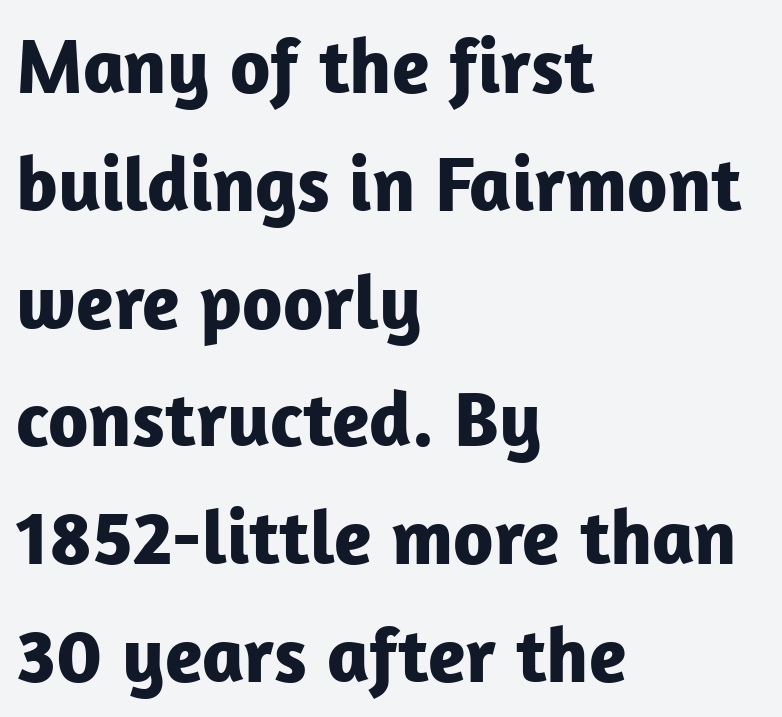
{"serif": "no", "italic": "no", "bold": "yes", "weight": "bold", "width": "normal", "stroke_contrast": "low", "x_height": "medium", "monospaced": "no", "underline": "no", "align": "left", "line_spacing": "normal", "line_spacing_ratio": 1.51, "letter_spacing": "normal", "letter_spacing_em": 0.0, "glyph_px": 78}
